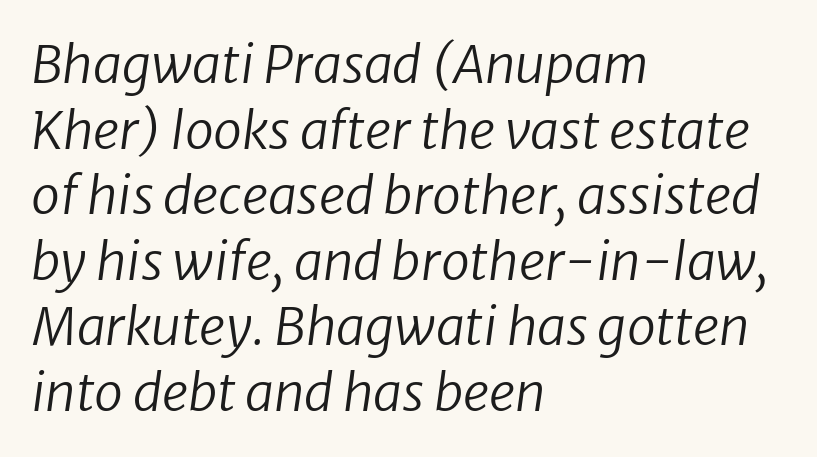
A typesetter would call this zero additional tracking. The zone under the glyphs is completely vacant. Posture: slanted. Here the designer chose a conventional face with non-uniform glyph widths. The lines in this sample share a left origin and differ only in where they stop. Compared with typical paragraphs, the rows here are spaced about the same.
